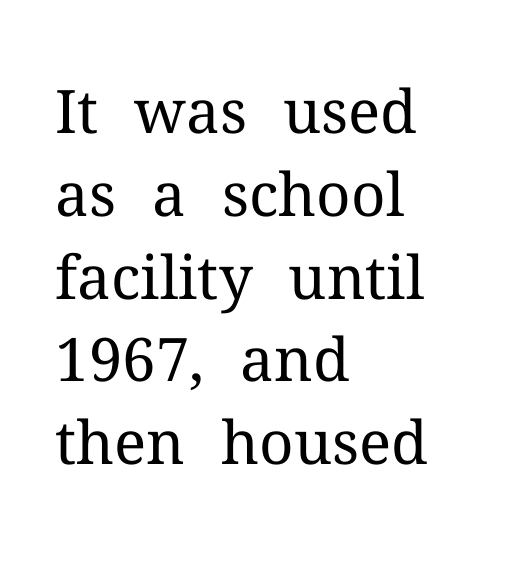
The image shows 60 px regular-weight serif type, upright; set left-aligned, normal line spacing (1.38x), normal letter spacing, not underlined; medium stroke contrast and a medium x-height.
